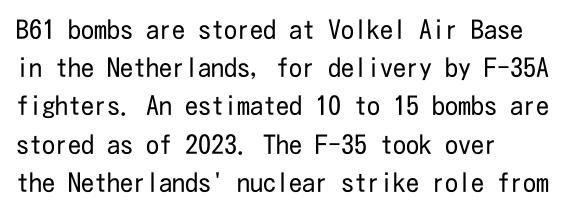
The image shows 26 px text type, upright; set left-aligned, normal line spacing (1.47x), normal letter spacing, not underlined.
